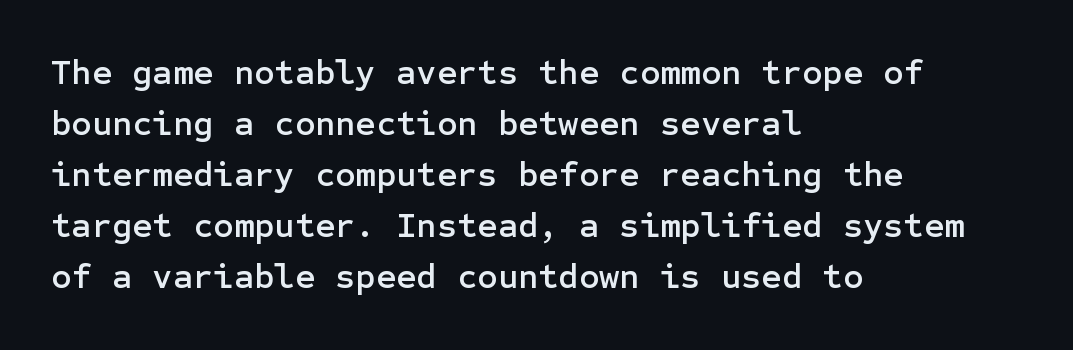
{"serif": "no", "italic": "no", "width": "normal", "stroke_contrast": "low", "x_height": "medium", "underline": "no", "align": "left", "line_spacing": "normal", "line_spacing_ratio": 1.46, "letter_spacing": "normal", "letter_spacing_em": 0.0, "glyph_px": 35}
